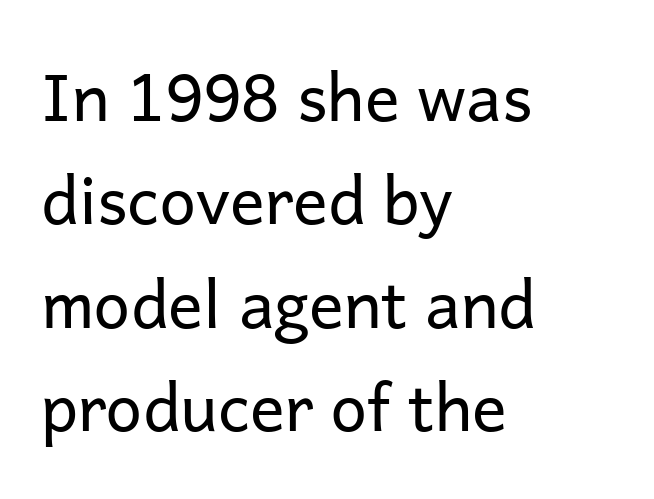
The image shows 65 px regular-weight sans-serif type, upright; set left-aligned, normal line spacing (1.59x), normal letter spacing, not underlined; low stroke contrast and a medium x-height.
